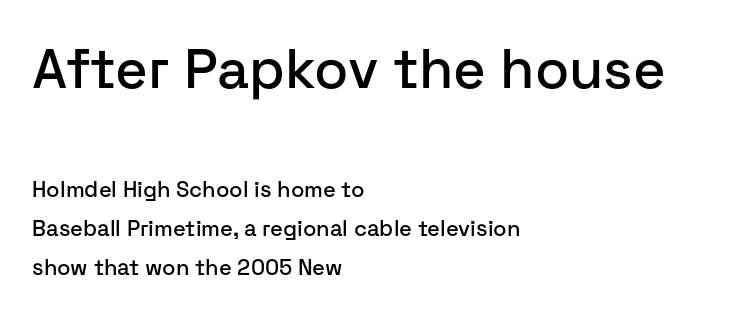
{"serif": "no", "italic": "no", "width": "normal", "stroke_contrast": "low", "x_height": "medium", "monospaced": "no", "underline": "no", "align": "left", "line_spacing_ratio": 1.76, "letter_spacing": "normal", "letter_spacing_em": 0.0, "larger_block": "first", "size_ratio": 2.55, "glyph_px": 56}
